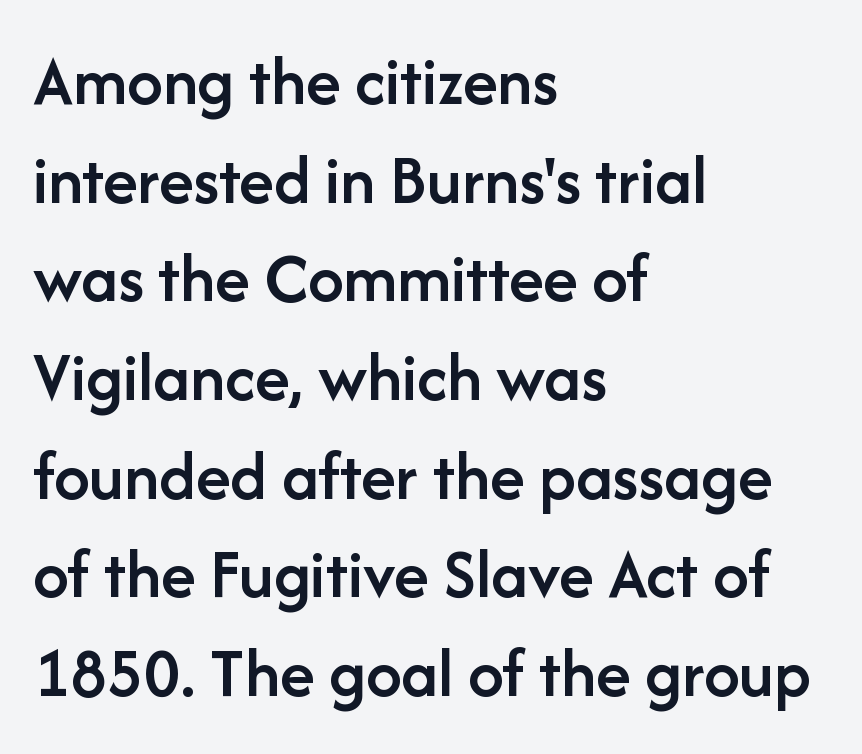
{"serif": "no", "italic": "no", "bold": "semi", "weight": "semibold", "width": "normal", "stroke_contrast": "low", "x_height": "medium", "monospaced": "no", "underline": "no", "align": "left", "line_spacing": "normal", "line_spacing_ratio": 1.39, "letter_spacing": "normal", "letter_spacing_em": 0.0, "glyph_px": 71}
